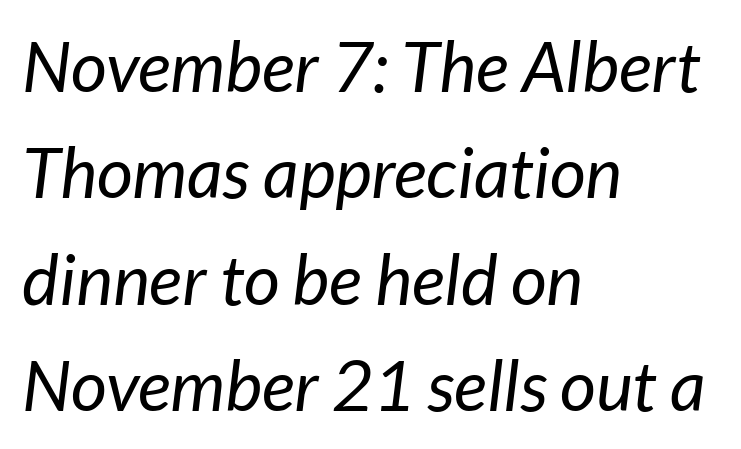
Q: Is the text bold? A: No.
Q: Is the text italic (slanted)? A: Yes, it leans right by about 7 degrees.
Q: Is the text underlined? A: No.
Q: How is the paragraph aligned? A: Left-aligned.
Q: Is the spacing between letters normal or unusually wide? A: Normal.
Q: Is the spacing between lines tight, normal or loose? A: Normal.
Q: Width (condensed, normal, or wide)? A: Normal.
Q: Stroke contrast? A: Low.
Q: x-height? A: Medium.
Q: Monospaced? A: No.
